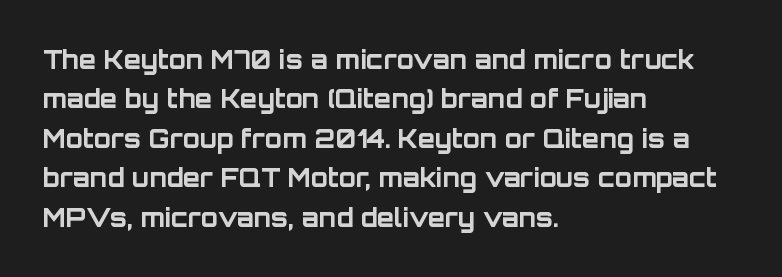
{"italic": "no", "bold": "yes", "underline": "no", "align": "left", "line_spacing": "normal", "line_spacing_ratio": 1.58, "letter_spacing": "normal", "letter_spacing_em": 0.0, "glyph_px": 25}
